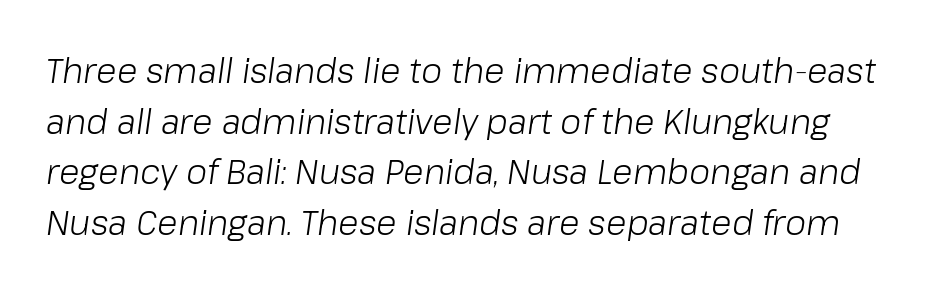
Normally led — the rows are evenly, conventionally spaced. Characters are canted at an angle relative to the baseline's perpendicular. The line texture is even and compact thanks to regular tracking. Plain, unruled lines of type.
